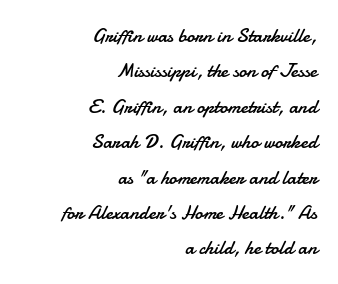
Q: Is the text bold? A: No.
Q: Is the text italic (slanted)? A: Yes.
Q: Is the text underlined? A: No.
Q: How is the paragraph aligned? A: Right-aligned.
Q: Is the spacing between letters normal or unusually wide? A: Normal.
